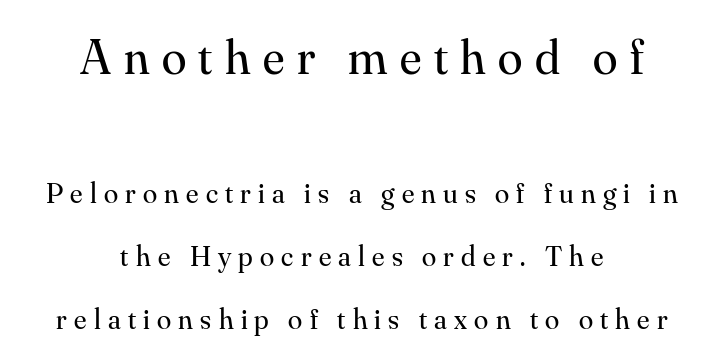
{"serif": "yes", "italic": "no", "bold": "no", "weight": "regular", "width": "normal", "stroke_contrast": "medium", "x_height": "small", "monospaced": "no", "underline": "no", "align": "center", "line_spacing": "loose", "line_spacing_ratio": 2.18, "letter_spacing": "wide", "letter_spacing_em": 0.25, "larger_block": "first", "size_ratio": 1.72, "glyph_px": 50}
